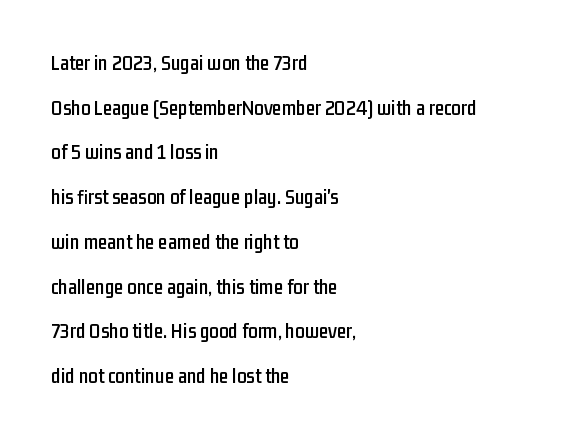
The image shows 21 px text type, upright; set left-aligned, loose line spacing (2.13x), normal letter spacing, not underlined.
